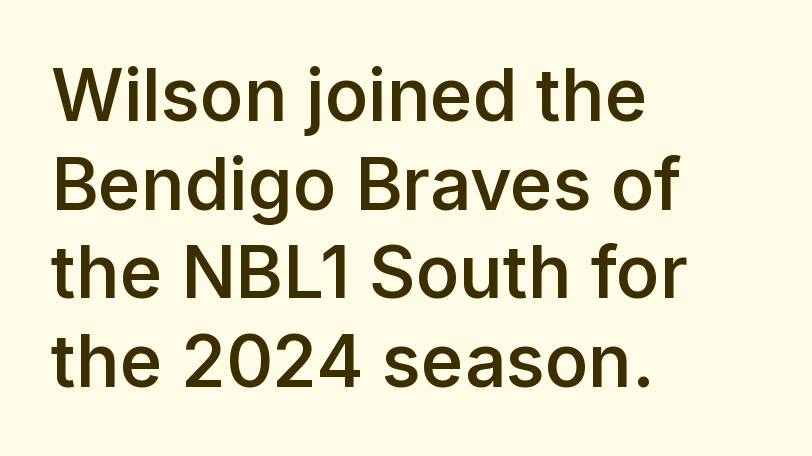
Regarding serifs, this sample does without them. The passage shown has conventional tracking throughout. You could not count columns in this text — the font is proportionally spaced. The rendering uses a semibold face; strokes are thickened but not to full bold.
